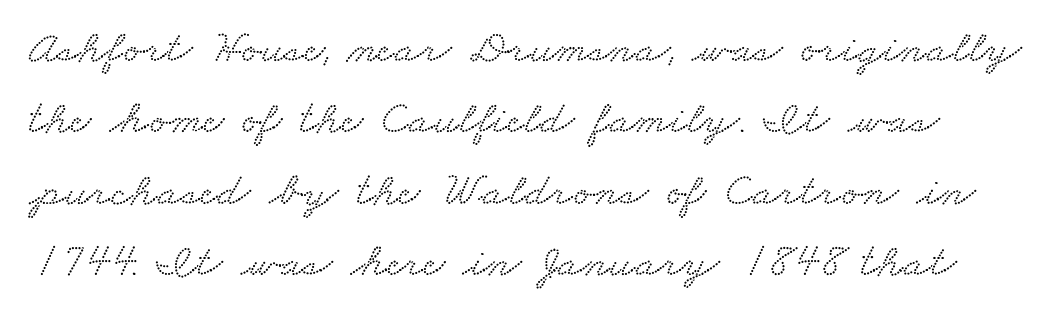
Q: Is the typeface a serif or a sans-serif typeface? A: Serif.
Q: Is the text underlined? A: No.
Q: Is the spacing between letters normal or unusually wide? A: Normal.
Q: Is the spacing between lines tight, normal or loose? A: Normal.
Q: Width (condensed, normal, or wide)? A: Wide.
Q: Stroke contrast? A: Low.
Q: x-height? A: Small.
Q: Monospaced? A: No.
